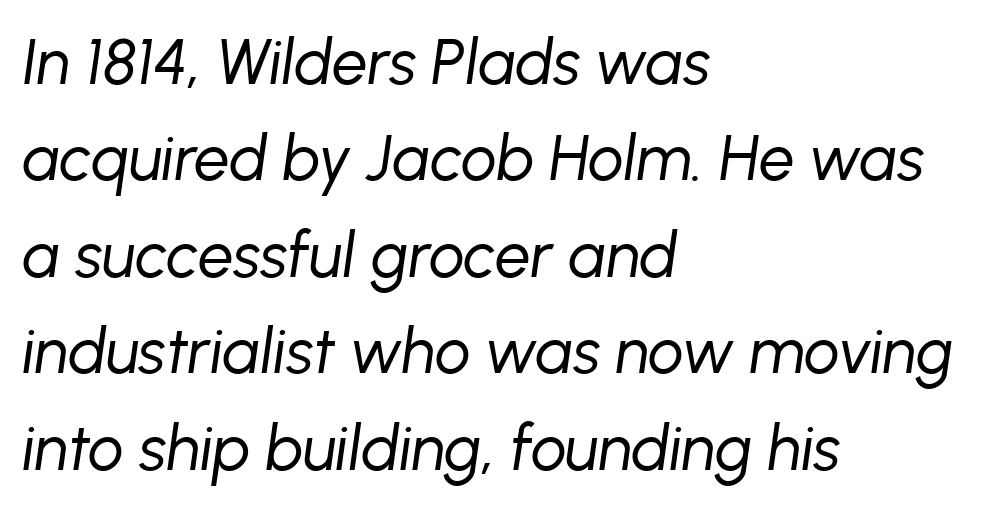
{"italic": "yes", "lean": "right", "slant_degrees": 8, "bold": "no", "weight": "regular", "width": "normal", "stroke_contrast": "low", "x_height": "medium", "monospaced": "no", "underline": "no", "align": "left", "line_spacing": "normal", "line_spacing_ratio": 1.53, "letter_spacing": "normal", "letter_spacing_em": 0.0, "glyph_px": 63}
